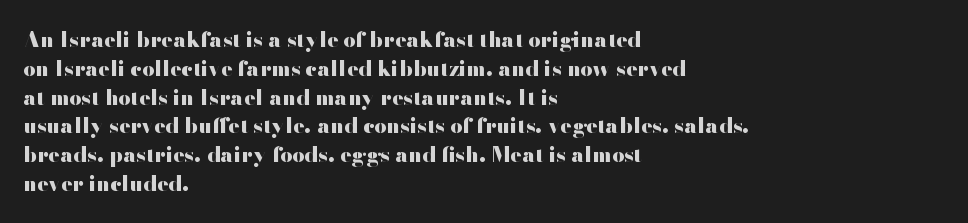
Leftover space on each line is placed entirely after the last word. The baseline area is clear. Tracking value appears to be zero — textbook default spacing. Is the type bold? Yes — the strokes are clearly thick and heavy.
